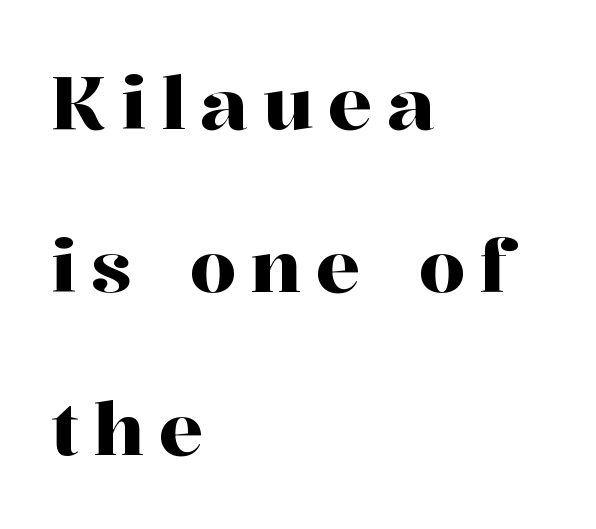
The image shows 74 px serif type, upright; set left-aligned, loose line spacing (2.2x), unusually wide letter spacing (+0.2 em), not underlined; high stroke contrast and a medium x-height.
